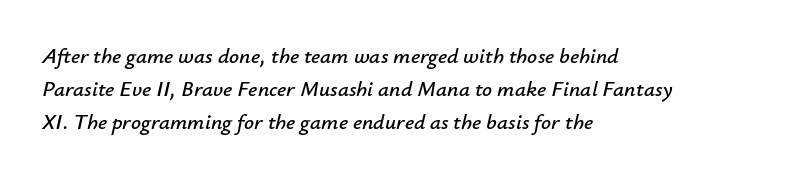
Evenly set lines give the paragraph a standard silhouette. Characters are canted at an angle relative to the baseline's perpendicular. Between one letter and the next there's only the usual sliver of space. Decoration check: the copy has no underline. This sample is left-justified, so line endings fall wherever the words run out.
